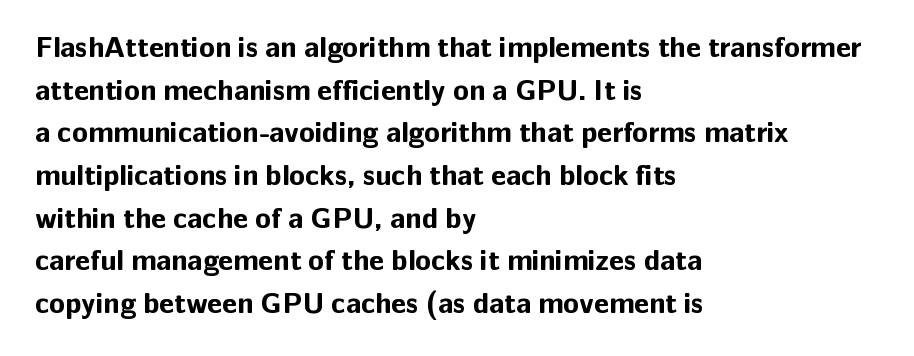
Spacing verdict: proportional, widths tailored to each character. Check where the strokes stop: nothing finishes them off — pure sans. Which margin do the lines hug? The left one — the right edge is uneven. The face used here has the dense, thick strokes of a bold.
